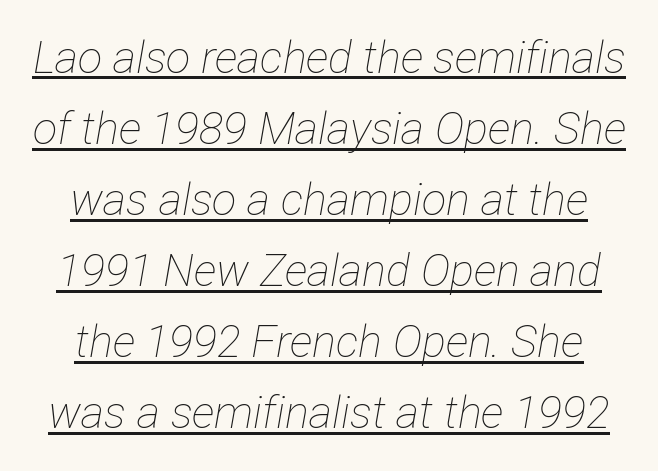
The image shows 45 px thin, condensed type, italic (leaning right); set normal line spacing (1.58x), normal letter spacing, underlined; low stroke contrast and a medium x-height.
